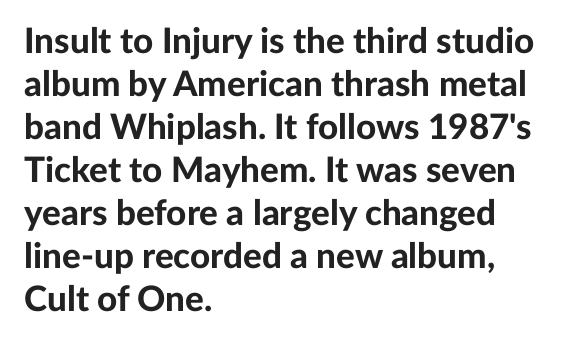
Reading down the block, your eye returns to a fixed left position each line. When letters stand straight like this, we call the style roman or upright. Each row of text sits above clean, open space. Grotesque or geometric, the face here clearly has no serifs. No extra tracking has been applied to these lines.
